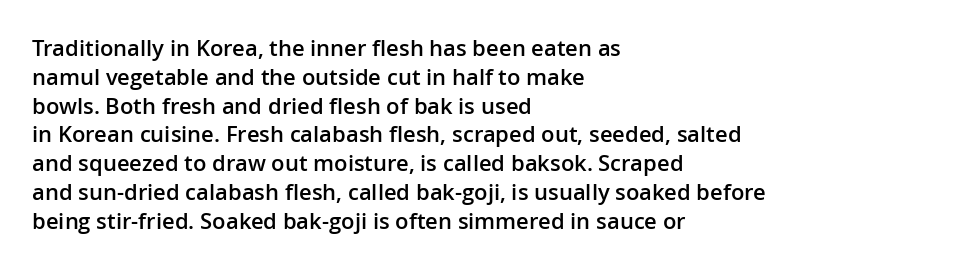
The image shows 22 px text type, upright; set left-aligned, normal line spacing (1.31x), normal letter spacing, not underlined.
